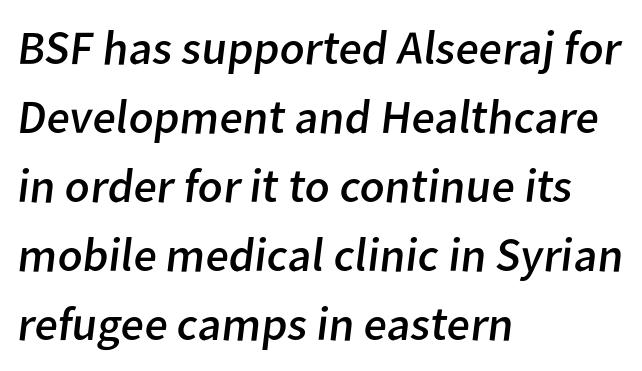
The image shows 48 px regular-weight sans-serif type; set left-aligned, normal line spacing (1.44x), normal letter spacing, not underlined; low stroke contrast and a medium x-height.
